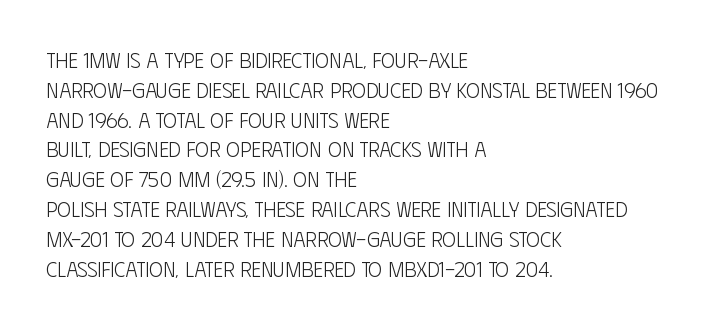
Q: Is the text bold? A: No.
Q: Is the text italic (slanted)? A: No, it is upright.
Q: Is the text underlined? A: No.
Q: How is the paragraph aligned? A: Left-aligned.
Q: Is the spacing between letters normal or unusually wide? A: Normal.
Q: Is the spacing between lines tight, normal or loose? A: Normal.
